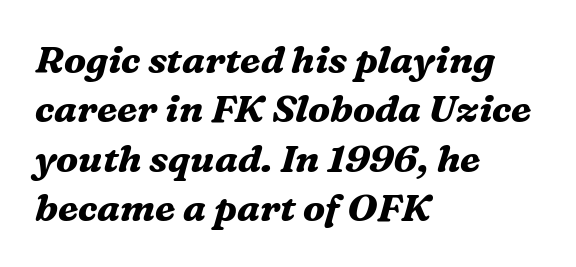
Q: Is the text bold? A: Yes.
Q: Is the text italic (slanted)? A: Yes, it leans right by about 16 degrees.
Q: Is the typeface a serif or a sans-serif typeface? A: Serif.
Q: Is the text underlined? A: No.
Q: How is the paragraph aligned? A: Left-aligned.
Q: Is the spacing between letters normal or unusually wide? A: Normal.
Q: Is the spacing between lines tight, normal or loose? A: Normal.
Q: Width (condensed, normal, or wide)? A: Normal.
Q: Stroke contrast? A: Medium.
Q: x-height? A: Medium.
Q: Monospaced? A: No.
